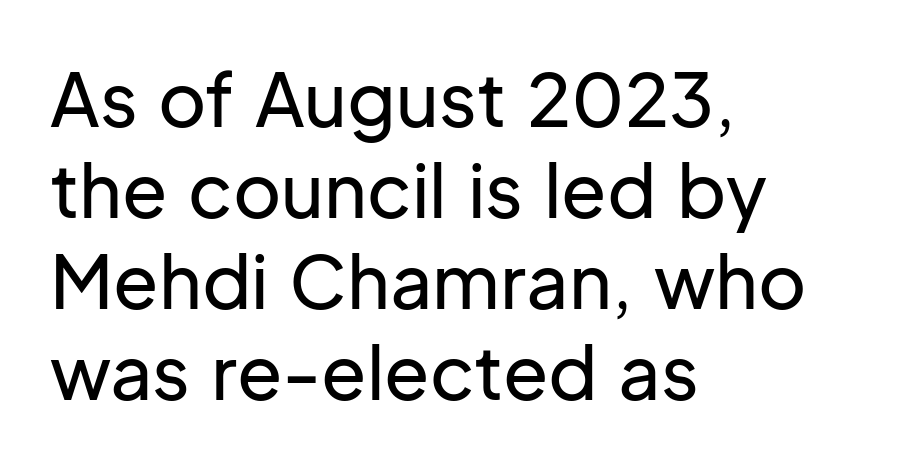
The image shows 74 px sans-serif type, upright; set left-aligned, line spacing 1.23x, normal letter spacing, not underlined; low stroke contrast and a medium x-height.
